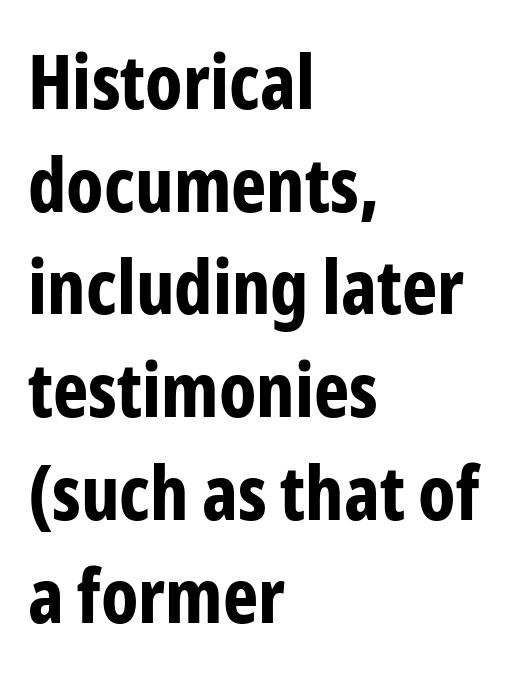
The image shows 75 px bold, condensed sans-serif type, upright; set left-aligned, normal line spacing (1.37x), normal letter spacing, not underlined; low stroke contrast and a medium x-height.
